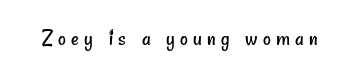
Q: Is the text bold? A: No.
Q: Is the text underlined? A: No.
Q: Is the spacing between letters normal or unusually wide? A: Unusually wide.
